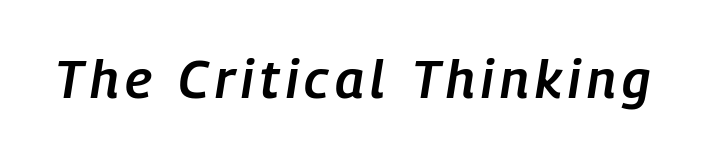
Descenders are the only things crossing below the line. An italicized treatment has been applied to the whole sample. Do the characters align in a grid? No, the font is proportional. A fair bit of extra ink — the face is semibold, not bold.
